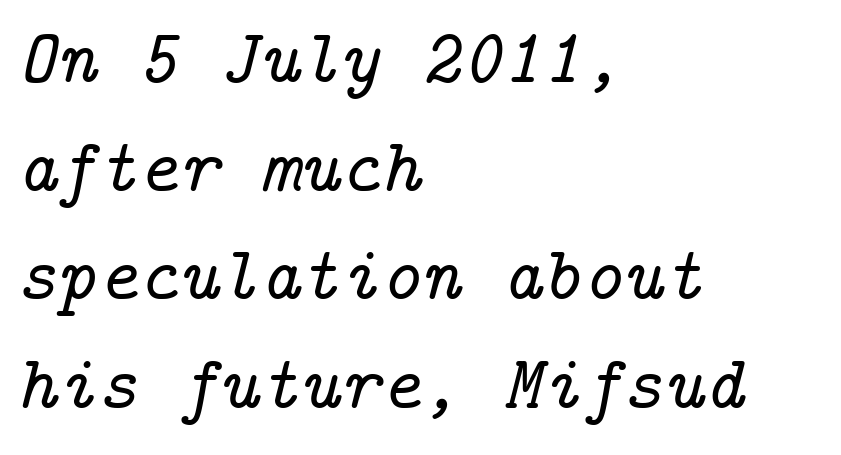
The image shows 77 px serif type, italic (leaning right); set left-aligned, normal line spacing (1.41x), normal letter spacing, not underlined; low stroke contrast and a medium x-height.
